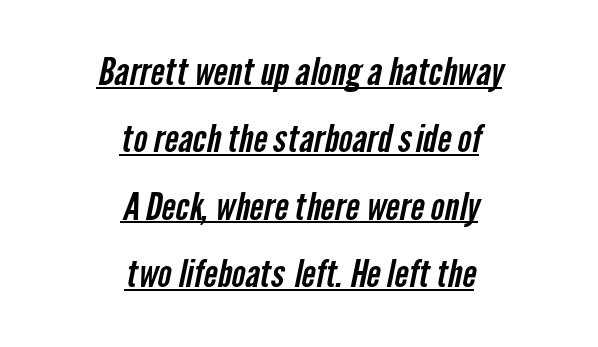
Q: Is the typeface a serif or a sans-serif typeface? A: Sans-serif.
Q: Is the text underlined? A: Yes.
Q: How is the paragraph aligned? A: Centered.
Q: Is the spacing between letters normal or unusually wide? A: Normal.
Q: Width (condensed, normal, or wide)? A: Condensed.
Q: Stroke contrast? A: Low.
Q: x-height? A: Medium.
Q: Monospaced? A: No.
